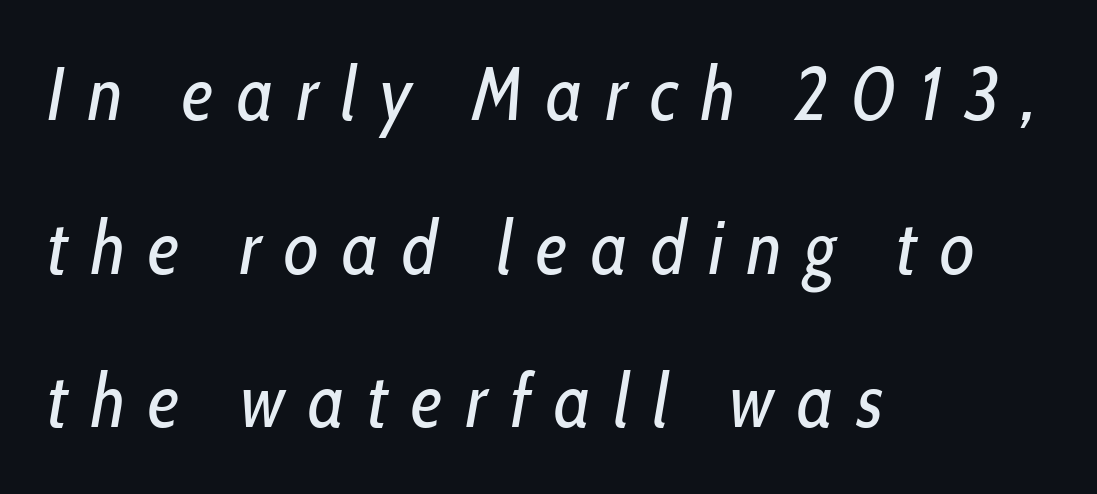
A great deal of white space separates one row of letters from the next. Observe the lean: these are italic letterforms. Leftover space on each line is placed entirely after the last word. The letters are spread apart with noticeably loose tracking. Unbolded letterforms with no extra heft. The letters advance in unequal steps, a hallmark of proportional type.
